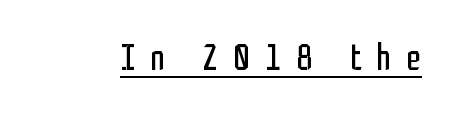
Is this a sans? Yes — the strokes have no serifs. Somebody hit Ctrl+U on this one — the words are underlined. Think of a printed novel: that variable character pitch is what you see here. Tracking here is generous; glyphs stand well apart from one another. Italic? Not at all — the glyphs are vertical. The font sits on the lighter half of the weight spectrum, regular included.
